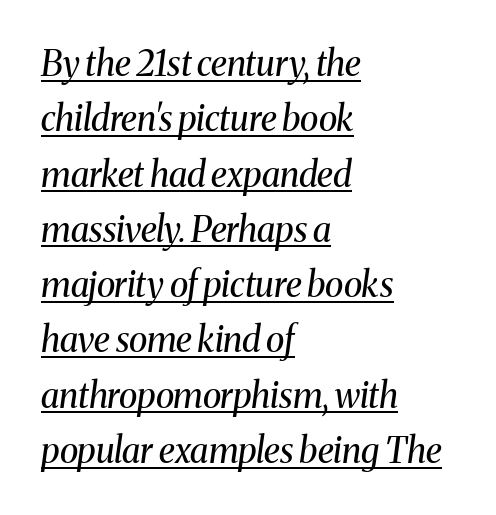
{"serif": "yes", "italic": "yes", "lean": "right", "slant_degrees": 8, "bold": "no", "weight": "regular", "width": "normal", "stroke_contrast": "medium", "x_height": "medium", "monospaced": "no", "underline": "yes", "align": "left", "line_spacing": "normal", "line_spacing_ratio": 1.58, "letter_spacing": "normal", "letter_spacing_em": 0.0, "glyph_px": 35}
